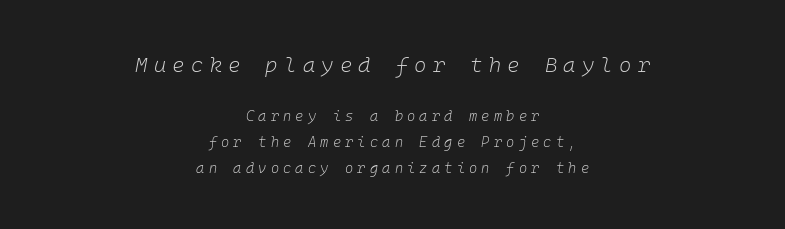
{"italic": "yes", "lean": "right", "slant_degrees": 10, "bold": "no", "underline": "no", "align": "center", "line_spacing_ratio": 1.86, "letter_spacing": "wide", "letter_spacing_em": 0.3, "larger_block": "first", "size_ratio": 1.5, "glyph_px": 21}
